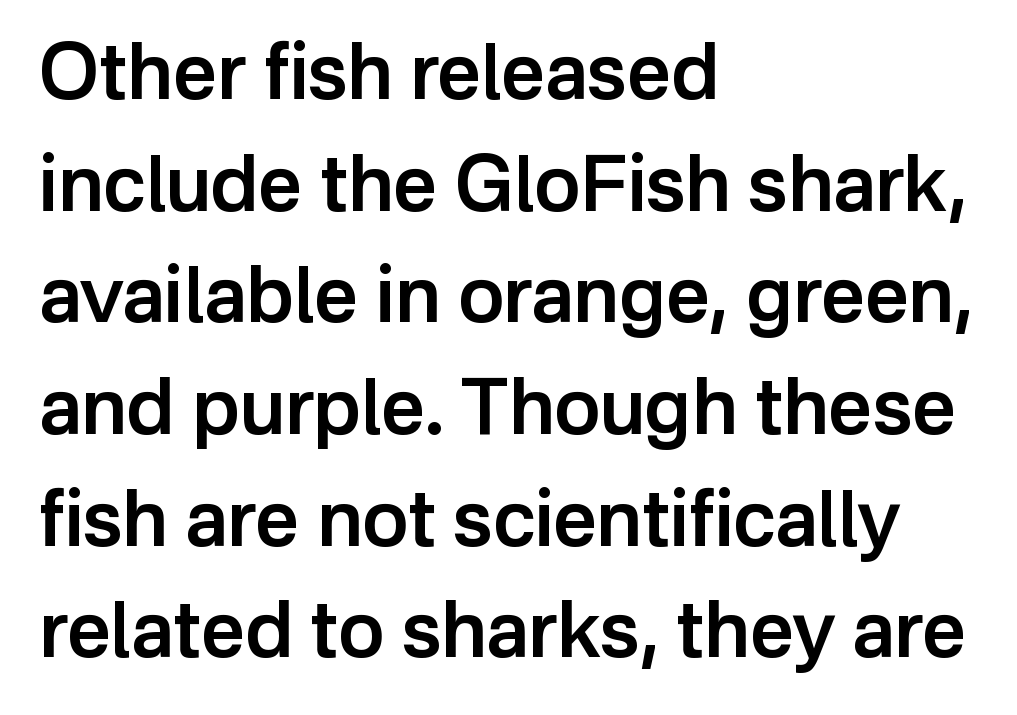
{"serif": "no", "italic": "no", "bold": "semi", "weight": "semibold", "width": "normal", "stroke_contrast": "low", "x_height": "medium", "monospaced": "no", "underline": "no", "align": "left", "line_spacing": "normal", "line_spacing_ratio": 1.45, "letter_spacing": "normal", "letter_spacing_em": 0.0, "glyph_px": 77}
